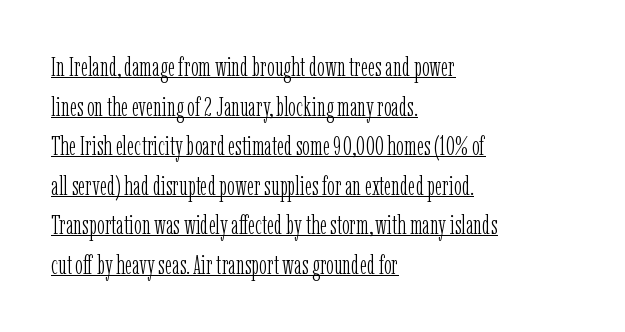
Q: Is the text bold? A: No.
Q: Is the text italic (slanted)? A: No, it is upright.
Q: Is the text underlined? A: Yes.
Q: How is the paragraph aligned? A: Left-aligned.
Q: Is the spacing between letters normal or unusually wide? A: Normal.
Q: Is the spacing between lines tight, normal or loose? A: Normal.
